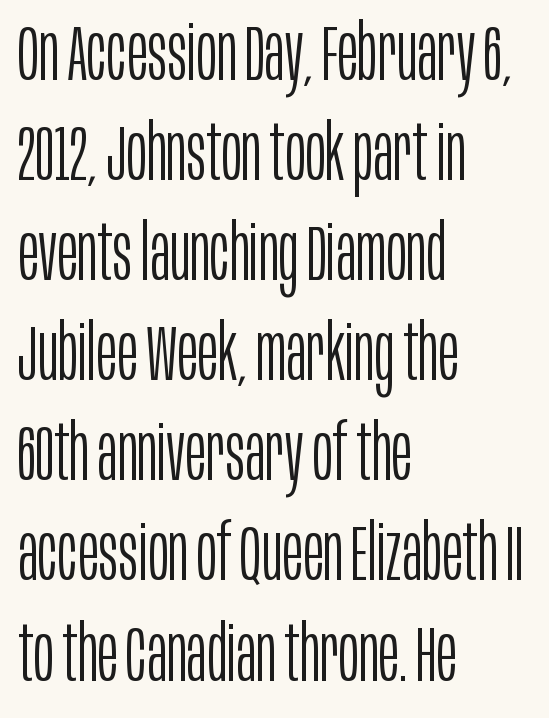
The image shows 77 px light, condensed sans-serif type, upright; set left-aligned, normal line spacing (1.3x), normal letter spacing, not underlined; low stroke contrast and a large x-height.
